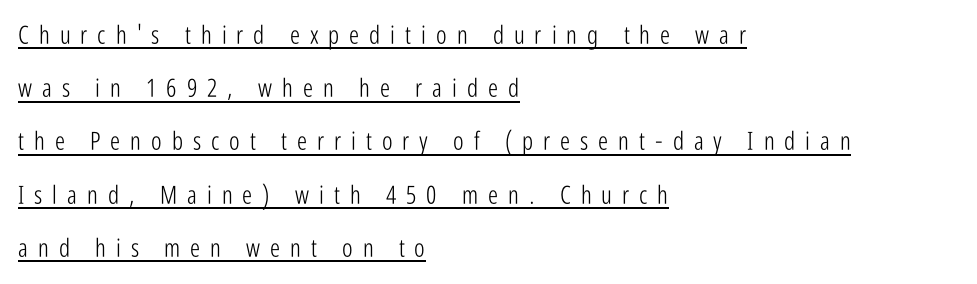
Q: Is the text bold? A: No.
Q: Is the text italic (slanted)? A: No, it is upright.
Q: Is the text underlined? A: Yes.
Q: How is the paragraph aligned? A: Left-aligned.
Q: Is the spacing between letters normal or unusually wide? A: Unusually wide.
Q: Is the spacing between lines tight, normal or loose? A: Loose.
